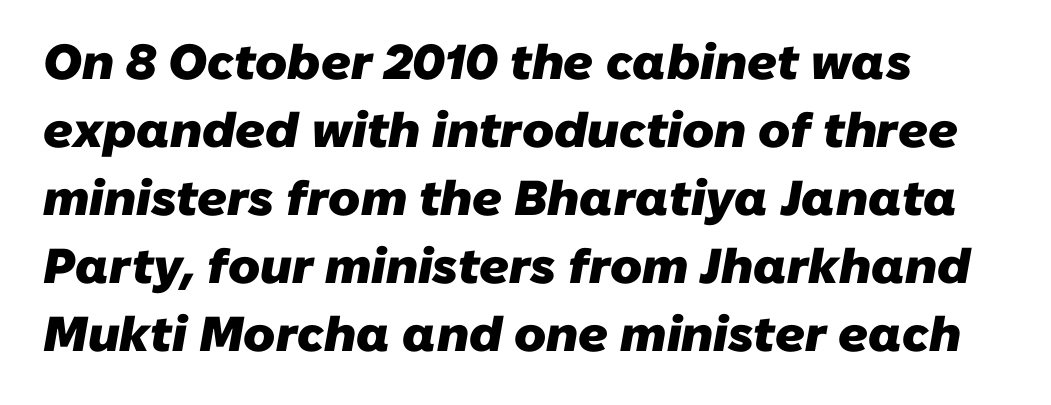
Q: Is the text bold? A: Yes.
Q: Is the typeface a serif or a sans-serif typeface? A: Sans-serif.
Q: Is the text underlined? A: No.
Q: How is the paragraph aligned? A: Left-aligned.
Q: Is the spacing between letters normal or unusually wide? A: Normal.
Q: Is the spacing between lines tight, normal or loose? A: Normal.
Q: Width (condensed, normal, or wide)? A: Normal.
Q: Stroke contrast? A: Low.
Q: x-height? A: Medium.
Q: Monospaced? A: No.
